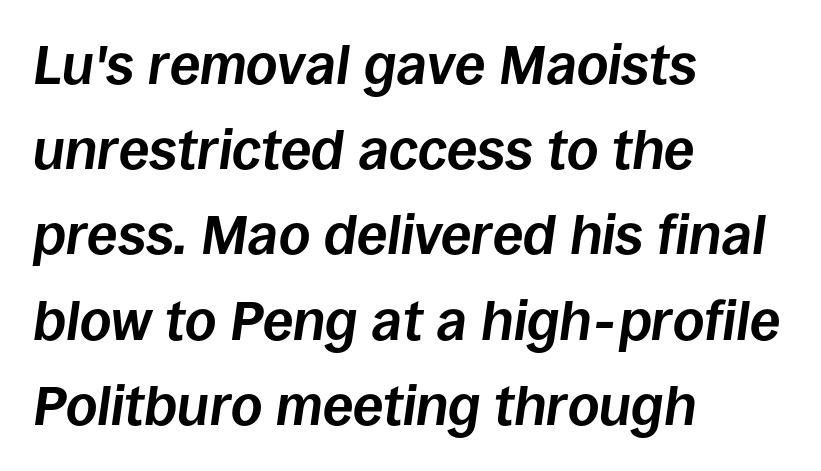
Q: Is the text bold? A: Yes.
Q: Is the text italic (slanted)? A: Yes, it leans right by about 8 degrees.
Q: Is the text underlined? A: No.
Q: How is the paragraph aligned? A: Left-aligned.
Q: Is the spacing between letters normal or unusually wide? A: Normal.
Q: Is the spacing between lines tight, normal or loose? A: Normal.
Q: Width (condensed, normal, or wide)? A: Normal.
Q: Stroke contrast? A: Low.
Q: x-height? A: Large.
Q: Monospaced? A: No.
